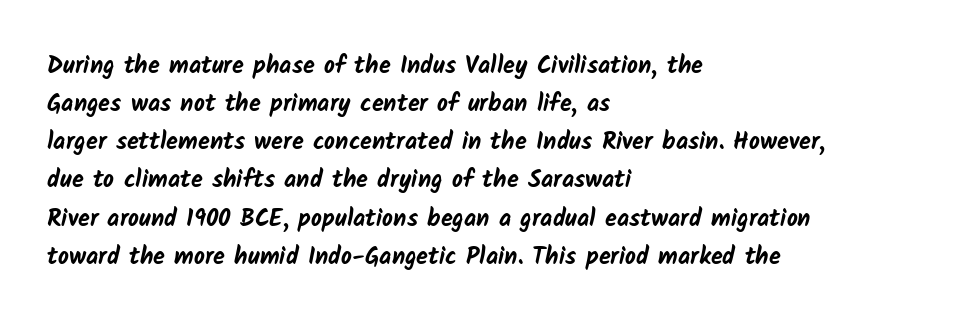
Q: Is the text bold? A: Yes.
Q: Is the text underlined? A: No.
Q: How is the paragraph aligned? A: Left-aligned.
Q: Is the spacing between letters normal or unusually wide? A: Normal.
Q: Is the spacing between lines tight, normal or loose? A: Normal.
